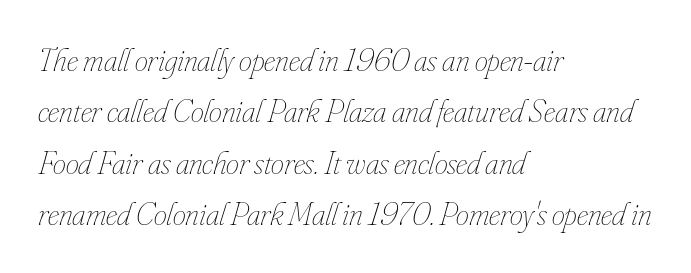
The strip under each line holds only bare page. Quick note: interline space is typical. An italicized treatment has been applied to the whole sample. Proportional: the letters do not fall into vertical columns. Short note: letters normally spaced. Left-aligned paragraph, ragged on the right.
